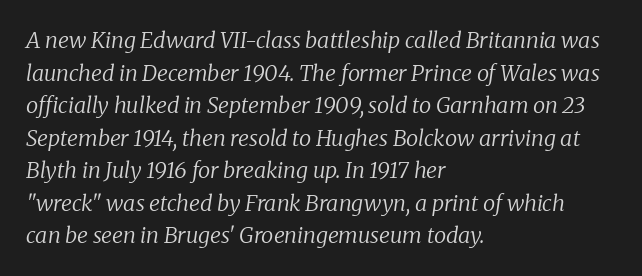
Q: Is the text bold? A: No.
Q: Is the text italic (slanted)? A: Yes, it leans right by about 8 degrees.
Q: Is the text underlined? A: No.
Q: How is the paragraph aligned? A: Left-aligned.
Q: Is the spacing between letters normal or unusually wide? A: Normal.
Q: Is the spacing between lines tight, normal or loose? A: Normal.
